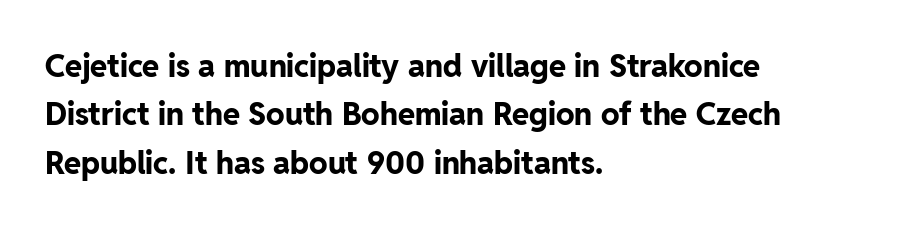
Is this a sans? Yes — the strokes have no serifs. Which margin do the lines hug? The left one — the right edge is uneven. Look at the tracking — it's just the regular setting, nothing added. Has an underline been added? It has not. Each glyph is drawn with heavy, bold strokes. Tall strokes in this sample are plumb rather than angled.
